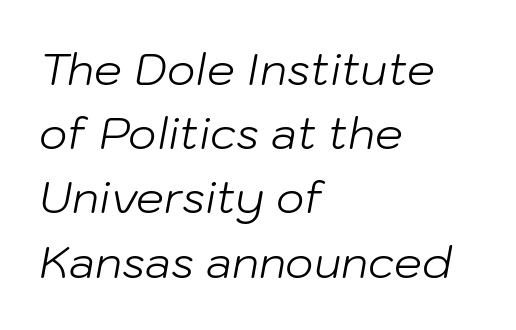
Each letter keeps its own natural width here, so spacing adapts to shape. Every character sits at an angle, as italics do. Each new line begins a customary step beneath the previous one. The ragged edge is on the right, which tells us the setting is flush left. The letters sit at their default tracking, neither squeezed nor spread. Stems here are at most as thick as an everyday book face.
